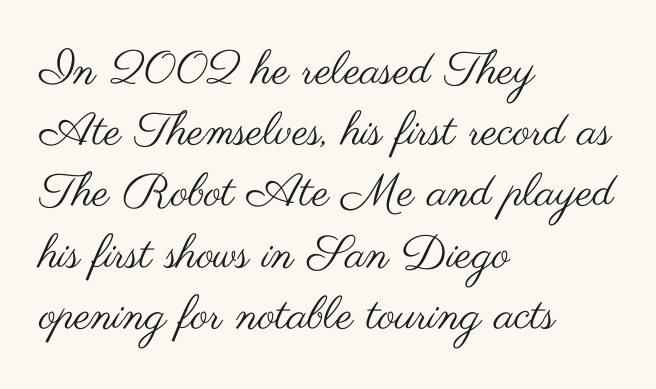
Looks like regular typesetting: each glyph gets only the width it needs. Vertical spacing — default. In terms of letterspacing, this is plain default setting. The text block is weighted toward the left margin, trailing off unevenly rightward.
